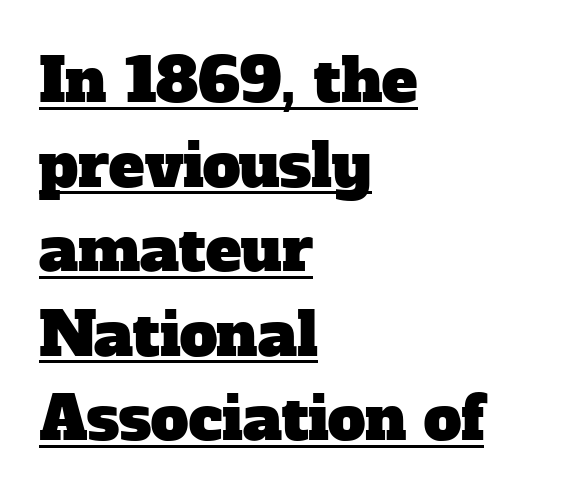
The rendering uses natural spacing where letterforms have individual widths. Whoever set this chose a conventional vertical rhythm. A serif font was chosen for this passage. These lines are set flush left with a ragged right edge. These lines keep a tight, regular rhythm from letter to letter.
